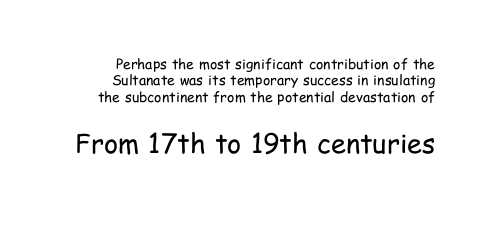
Q: Is the text bold? A: No.
Q: Is the text italic (slanted)? A: No, it is upright.
Q: Is the text underlined? A: No.
Q: How is the paragraph aligned? A: Right-aligned.
Q: Is the spacing between letters normal or unusually wide? A: Normal.
Q: Which block of text is set in a larger size, the first (top) or the second (bottom)? A: The second (bottom) one.
